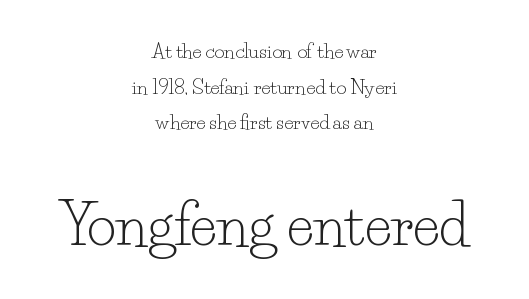
This rendering features lettering with no underline. This is not heavy type; no bold has been used. The passage shown has conventional tracking throughout. Tall strokes in this sample are plumb rather than angled. Casual observation: everything's sitting right in the middle.
